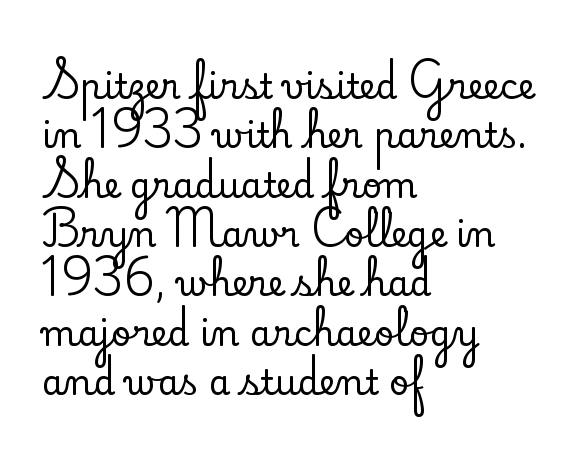
The lines are quadded left. Every stem runs plumb, perpendicular to the baseline. Observe the ordinary spacing: letters are neighbours, not strangers. This sample has the flowing, uneven cadence of proportional lettering. The space between consecutive lines is moderate.
